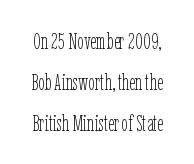
The image shows 23 px text type, upright; set line spacing 1.78x, normal letter spacing, not underlined.
